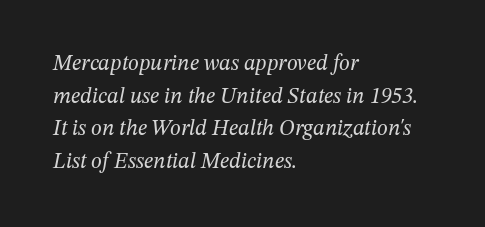
Q: Is the text bold? A: No.
Q: Is the text italic (slanted)? A: Yes, it leans right by about 12 degrees.
Q: Is the text underlined? A: No.
Q: How is the paragraph aligned? A: Left-aligned.
Q: Is the spacing between letters normal or unusually wide? A: Normal.
Q: Is the spacing between lines tight, normal or loose? A: Normal.
